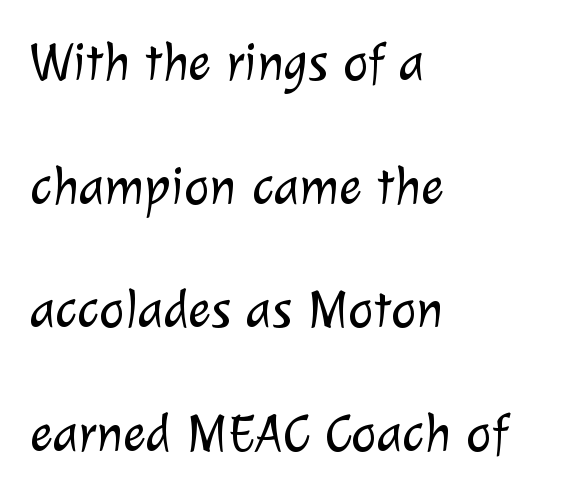
{"serif": "no", "bold": "no", "weight": "light", "width": "normal", "stroke_contrast": "low", "x_height": "medium", "monospaced": "no", "underline": "no", "align": "left", "line_spacing": "loose", "line_spacing_ratio": 2.29, "letter_spacing": "normal", "letter_spacing_em": 0.0, "glyph_px": 54}
